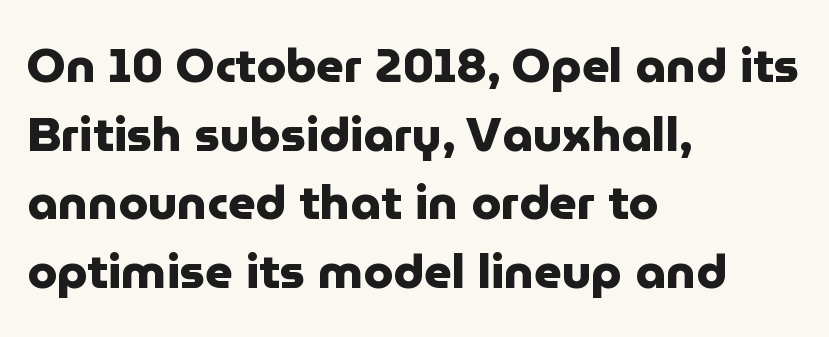
{"serif": "no", "italic": "no", "bold": "yes", "weight": "heavy", "width": "normal", "stroke_contrast": "low", "x_height": "medium", "monospaced": "no", "underline": "no", "align": "left", "line_spacing": "normal", "line_spacing_ratio": 1.43, "letter_spacing": "normal", "letter_spacing_em": 0.0, "glyph_px": 48}
